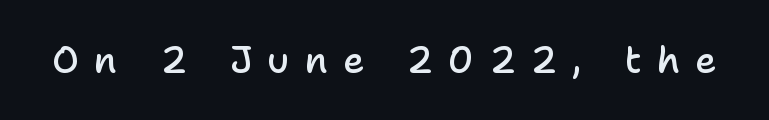
{"serif": "no", "italic": "no", "bold": "semi", "weight": "semibold", "width": "normal", "stroke_contrast": "low", "x_height": "medium", "monospaced": "no", "underline": "no", "letter_spacing": "wide", "letter_spacing_em": 0.41, "glyph_px": 37}
